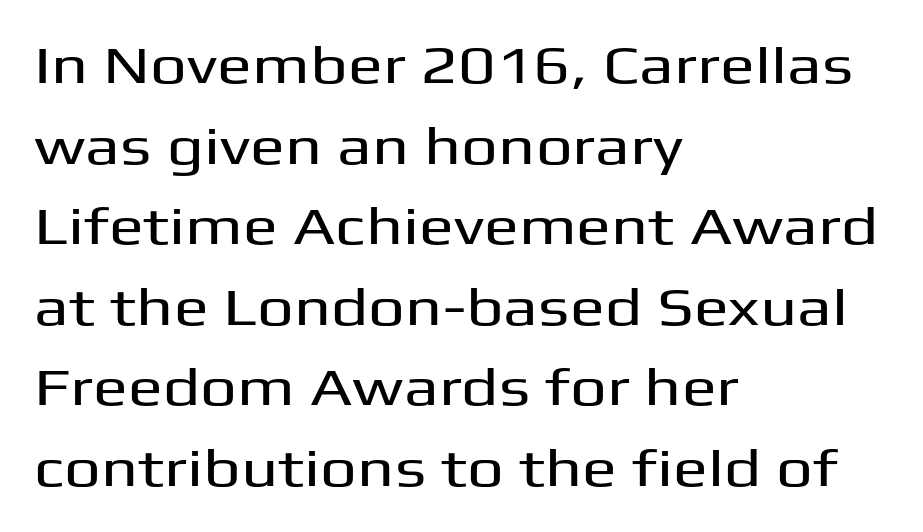
The image shows 52 px wide sans-serif type, upright; set left-aligned, normal line spacing (1.55x), normal letter spacing, not underlined; medium stroke contrast and a medium x-height.
